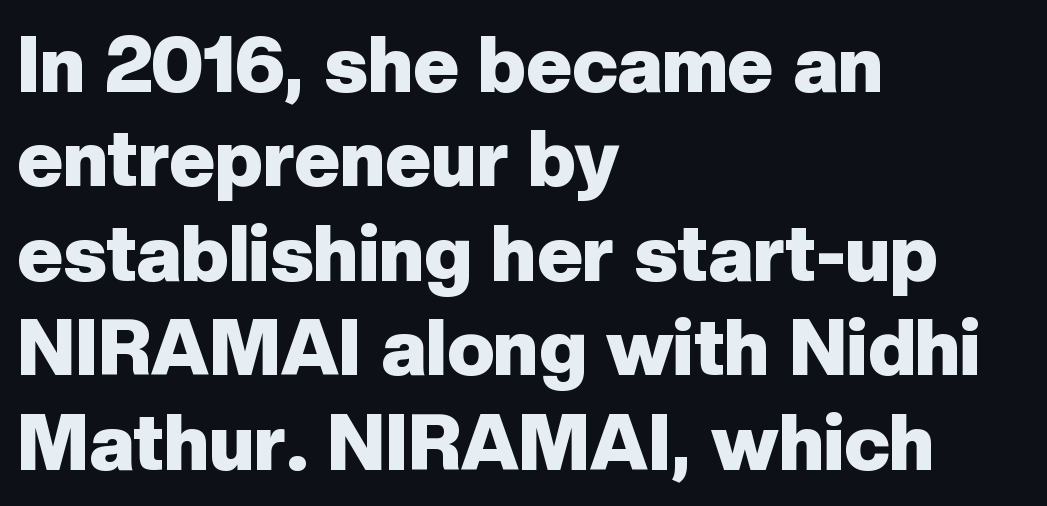
{"serif": "no", "italic": "no", "bold": "yes", "weight": "heavy", "width": "normal", "stroke_contrast": "low", "x_height": "medium", "monospaced": "no", "underline": "no", "align": "left", "line_spacing_ratio": 1.21, "letter_spacing": "normal", "letter_spacing_em": 0.0, "glyph_px": 78}
